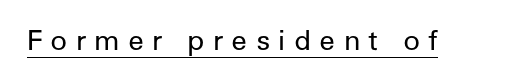
The image shows 28 px regular-weight sans-serif type, upright; set unusually wide letter spacing (+0.29 em), underlined; low stroke contrast and a medium x-height.
